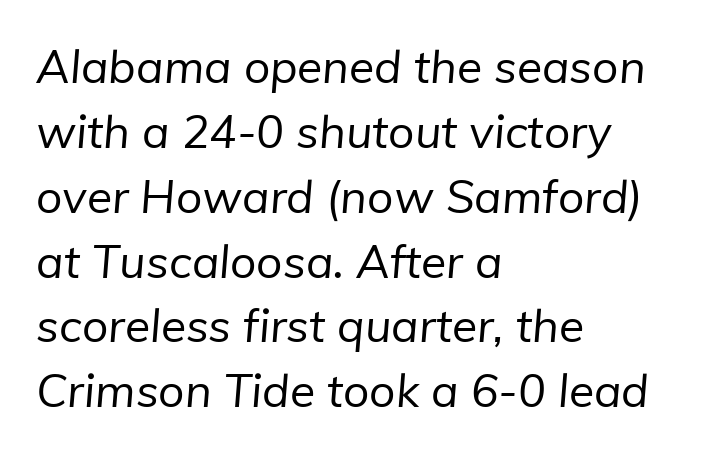
{"serif": "no", "bold": "no", "weight": "regular", "width": "normal", "stroke_contrast": "low", "x_height": "medium", "monospaced": "no", "underline": "no", "align": "left", "line_spacing": "normal", "line_spacing_ratio": 1.41, "letter_spacing": "normal", "letter_spacing_em": 0.0, "glyph_px": 46}
